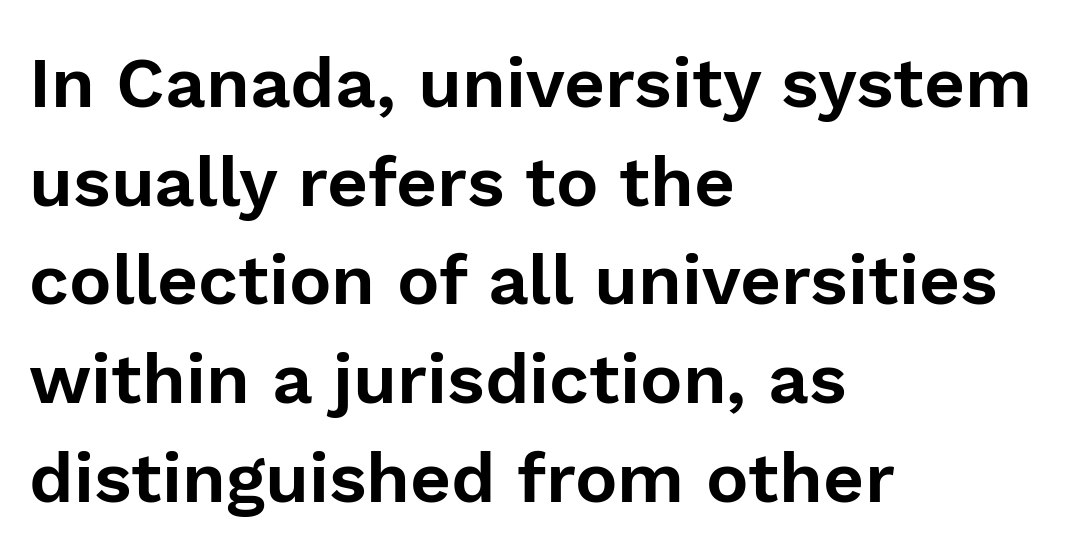
Q: Is the text italic (slanted)? A: No, it is upright.
Q: Is the typeface a serif or a sans-serif typeface? A: Sans-serif.
Q: Is the text underlined? A: No.
Q: How is the paragraph aligned? A: Left-aligned.
Q: Is the spacing between letters normal or unusually wide? A: Normal.
Q: Is the spacing between lines tight, normal or loose? A: Normal.
Q: Width (condensed, normal, or wide)? A: Normal.
Q: Stroke contrast? A: Low.
Q: x-height? A: Medium.
Q: Monospaced? A: No.
